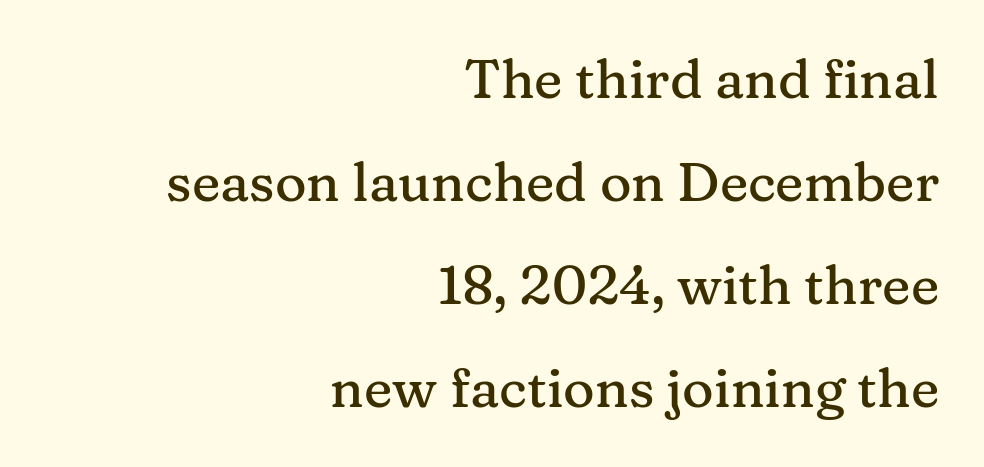
The image shows 54 px serif type, upright; set right-aligned, loose line spacing (1.91x), normal letter spacing, not underlined; medium stroke contrast and a medium x-height.
